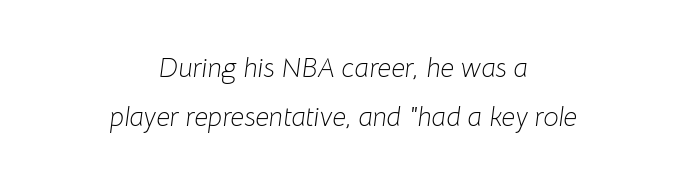
{"italic": "yes", "lean": "right", "slant_degrees": 8, "bold": "no", "underline": "no", "align": "center", "line_spacing_ratio": 1.82, "letter_spacing": "normal", "letter_spacing_em": 0.0, "glyph_px": 27}
